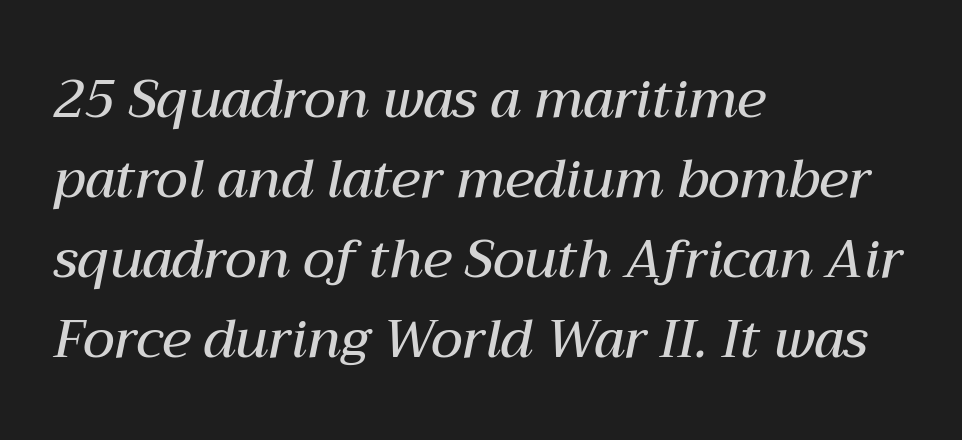
Would a proofreader flag this as italicized? Yes. Rule under the text: the space is simply empty. Varying glyph widths throughout — classic text-font behaviour. Bold? Not quite — semibold, heavier than regular but stopping short. A classic flush-left, rag-right setting is used for this passage. Tracking here is standard; glyphs follow each other at the usual distance.
